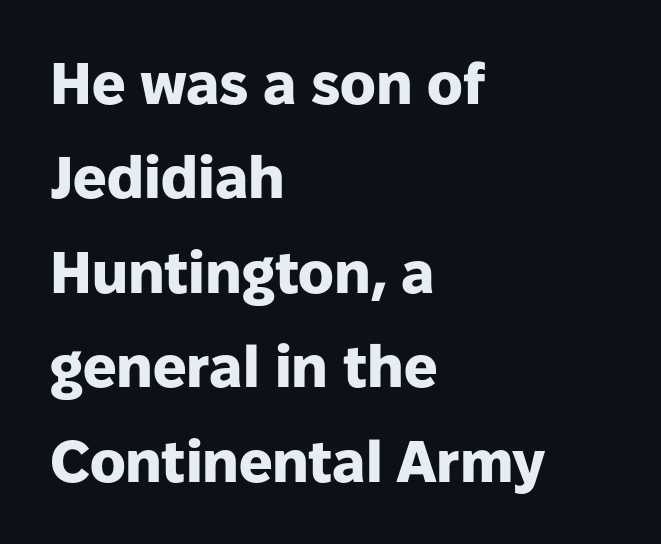
The image shows 59 px heavy sans-serif type, upright; set left-aligned, normal line spacing (1.6x), normal letter spacing, not underlined; low stroke contrast and a medium x-height.
